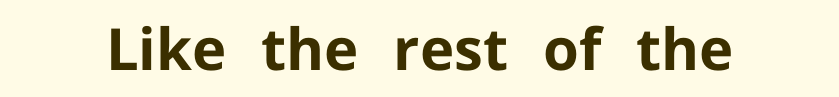
Q: Is the text bold? A: Yes.
Q: Is the text italic (slanted)? A: No, it is upright.
Q: Is the typeface a serif or a sans-serif typeface? A: Sans-serif.
Q: Is the text underlined? A: No.
Q: Is the spacing between letters normal or unusually wide? A: Normal.
Q: Width (condensed, normal, or wide)? A: Normal.
Q: Stroke contrast? A: Low.
Q: x-height? A: Medium.
Q: Monospaced? A: No.
